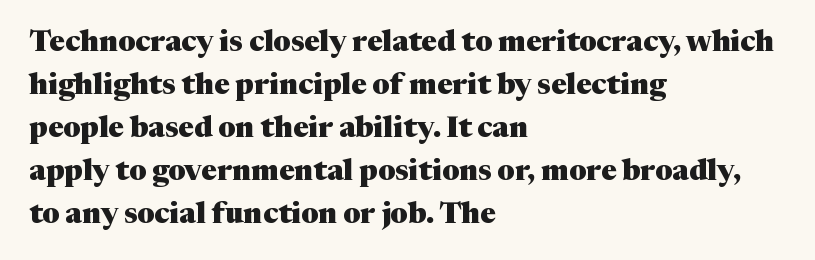
The image shows 29 px heavy serif type, upright; set left-aligned, normal line spacing (1.48x), normal letter spacing, not underlined; medium stroke contrast and a medium x-height.
